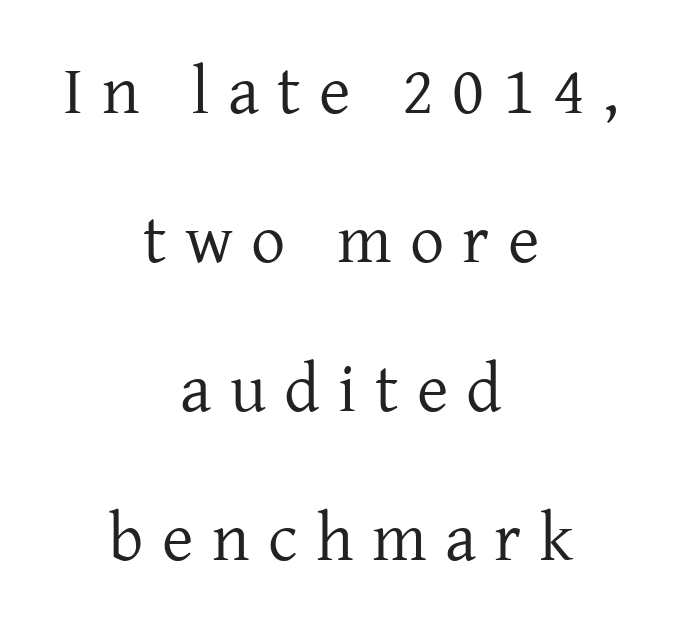
{"serif": "yes", "italic": "no", "bold": "no", "weight": "regular", "width": "normal", "stroke_contrast": "low", "x_height": "medium", "monospaced": "no", "underline": "no", "align": "center", "line_spacing": "loose", "line_spacing_ratio": 2.19, "letter_spacing": "wide", "letter_spacing_em": 0.27, "glyph_px": 68}
